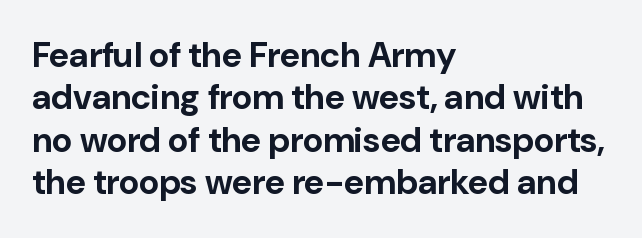
{"serif": "no", "italic": "no", "bold": "yes", "weight": "bold", "width": "normal", "stroke_contrast": "low", "x_height": "medium", "monospaced": "no", "underline": "no", "align": "left", "line_spacing_ratio": 1.21, "letter_spacing": "normal", "letter_spacing_em": 0.0, "glyph_px": 35}
